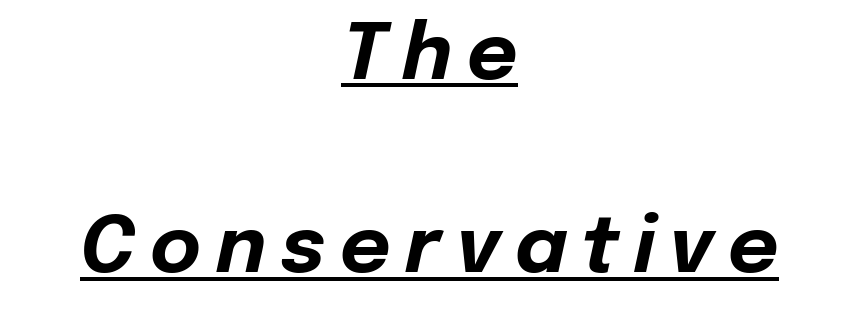
{"italic": "yes", "lean": "right", "slant_degrees": 12, "bold": "yes", "weight": "bold", "width": "normal", "stroke_contrast": "low", "x_height": "medium", "monospaced": "no", "underline": "yes", "align": "center", "line_spacing": "loose", "line_spacing_ratio": 2.48, "glyph_px": 78}
